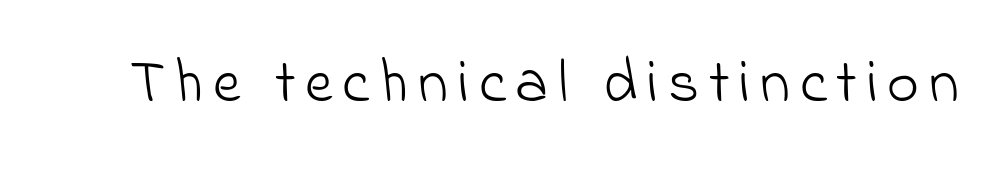
{"serif": "no", "bold": "no", "weight": "light", "width": "normal", "stroke_contrast": "low", "x_height": "small", "monospaced": "no", "underline": "no", "glyph_px": 61}
